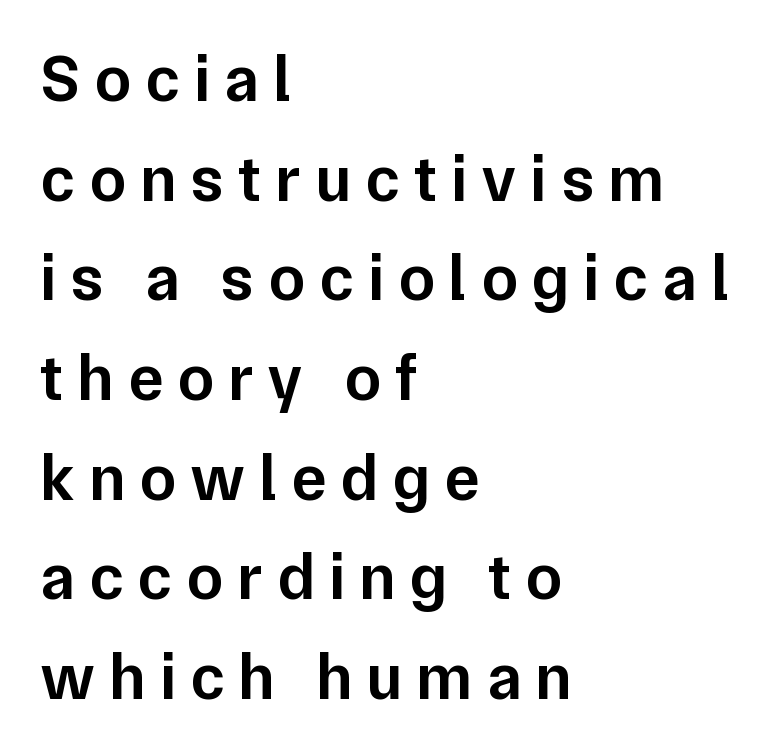
{"serif": "no", "italic": "no", "bold": "semi", "weight": "semibold", "width": "normal", "stroke_contrast": "low", "x_height": "medium", "monospaced": "no", "underline": "no", "align": "left", "line_spacing": "normal", "line_spacing_ratio": 1.51, "letter_spacing": "wide", "letter_spacing_em": 0.21, "glyph_px": 66}
